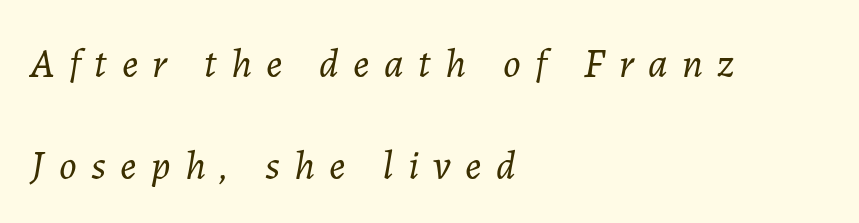
Note the varied advance widths — an 'i' is clearly narrower than an 'm'. Does extra space separate the letters? Yes, quite a lot of it. The string is rendered with underlining switched off. No chunkiness to these letters — they're not bold. The typography opts for an oblique posture over an upright one. These lines stack with their left ends in a neat column.
